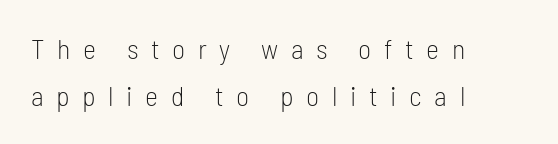
Q: Is the text bold? A: No.
Q: Is the text italic (slanted)? A: No, it is upright.
Q: Is the typeface a serif or a sans-serif typeface? A: Sans-serif.
Q: Is the text underlined? A: No.
Q: How is the paragraph aligned? A: Left-aligned.
Q: Is the spacing between letters normal or unusually wide? A: Unusually wide.
Q: Is the spacing between lines tight, normal or loose? A: Normal.
Q: Width (condensed, normal, or wide)? A: Condensed.
Q: Stroke contrast? A: Low.
Q: x-height? A: Medium.
Q: Monospaced? A: No.
